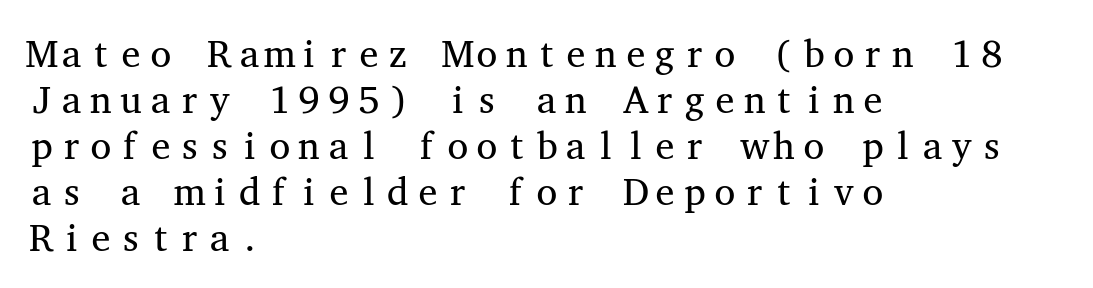
Q: Is the text bold? A: No.
Q: Is the text italic (slanted)? A: No, it is upright.
Q: Is the typeface a serif or a sans-serif typeface? A: Serif.
Q: Is the text underlined? A: No.
Q: How is the paragraph aligned? A: Left-aligned.
Q: Is the spacing between letters normal or unusually wide? A: Normal.
Q: Width (condensed, normal, or wide)? A: Wide.
Q: Stroke contrast? A: Medium.
Q: x-height? A: Medium.
Q: Monospaced? A: Yes.
